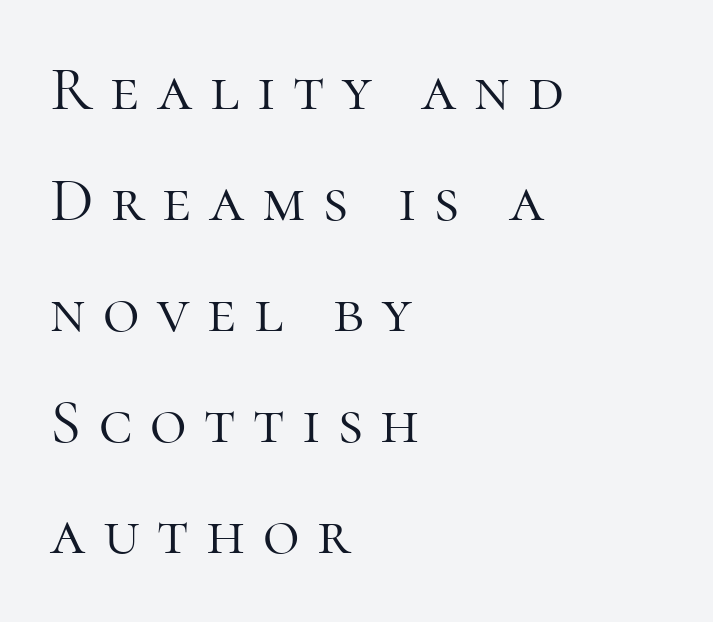
The image shows 63 px light serif type, upright; set left-aligned, line spacing 1.76x, unusually wide letter spacing (+0.28 em), not underlined; high stroke contrast and a medium x-height.
